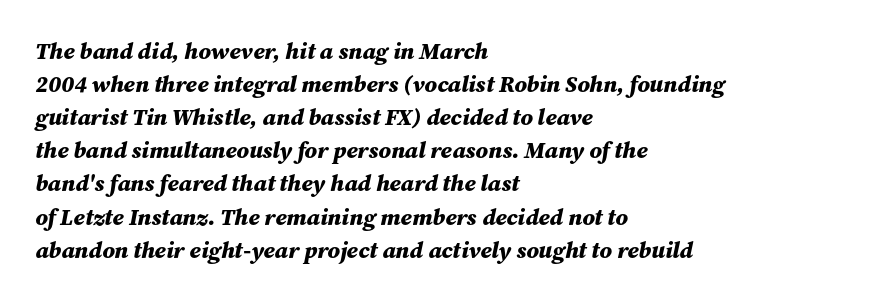
Rendered with sloped, italic letterforms. Lines of text with bare space underneath. There is no visible air inserted between adjacent glyphs. I'd describe the lettering as bold — thick and assertive. Vertical spacing — default.
